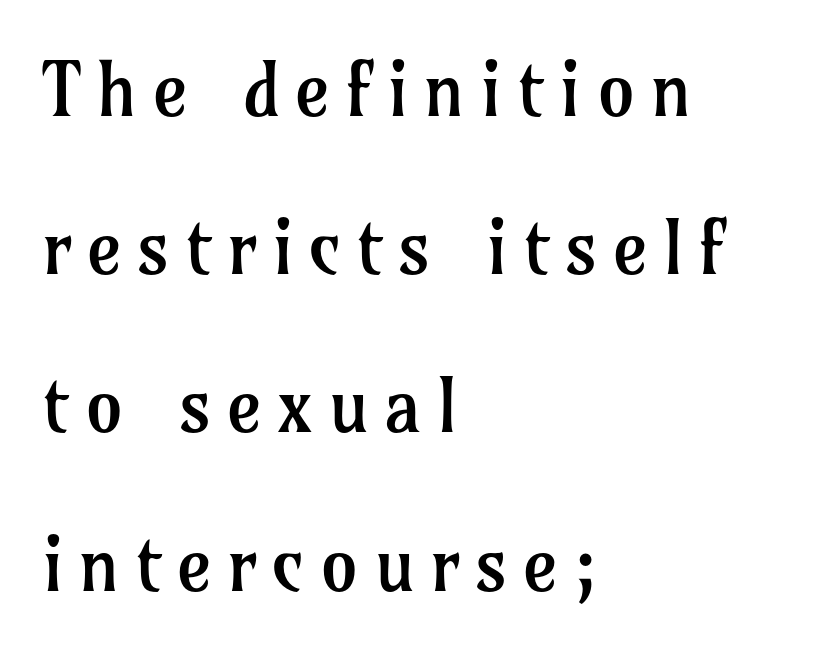
{"serif": "yes", "italic": "no", "bold": "no", "weight": "regular", "width": "normal", "stroke_contrast": "low", "x_height": "medium", "monospaced": "no", "underline": "no", "align": "left", "line_spacing": "loose", "line_spacing_ratio": 2.11, "letter_spacing": "wide", "letter_spacing_em": 0.2, "glyph_px": 75}
